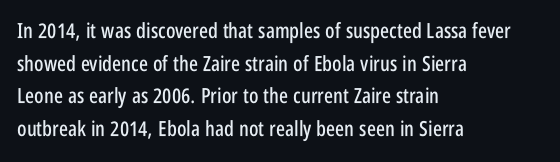
{"italic": "no", "underline": "no", "align": "left", "line_spacing": "normal", "line_spacing_ratio": 1.55, "letter_spacing": "normal", "letter_spacing_em": 0.0, "glyph_px": 21}
